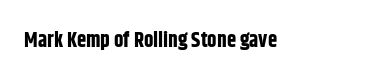
The image shows 21 px bold type, upright; set normal letter spacing, not underlined.
